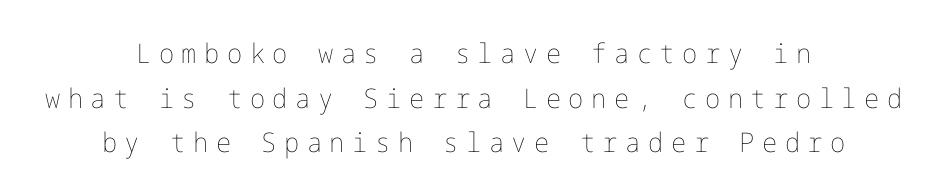
Q: Is the text bold? A: No.
Q: Is the text italic (slanted)? A: No, it is upright.
Q: Is the text underlined? A: No.
Q: How is the paragraph aligned? A: Centered.
Q: Is the spacing between letters normal or unusually wide? A: Unusually wide.
Q: Is the spacing between lines tight, normal or loose? A: Normal.
